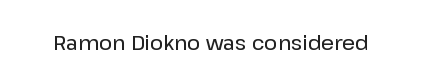
Q: Is the text italic (slanted)? A: No, it is upright.
Q: Is the text underlined? A: No.
Q: Is the spacing between letters normal or unusually wide? A: Normal.
